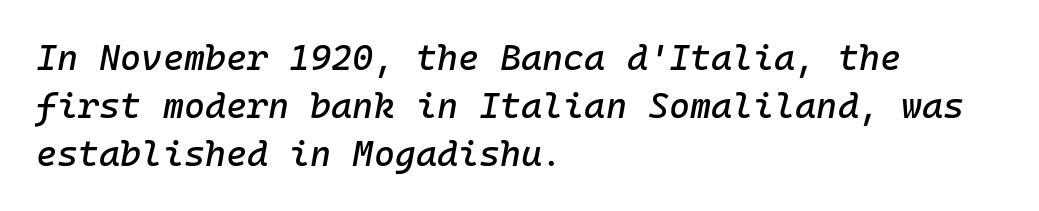
The image shows 36 px text type, italic (leaning right), monospaced; set left-aligned, normal line spacing (1.33x), normal letter spacing, not underlined; low stroke contrast and a medium x-height.
